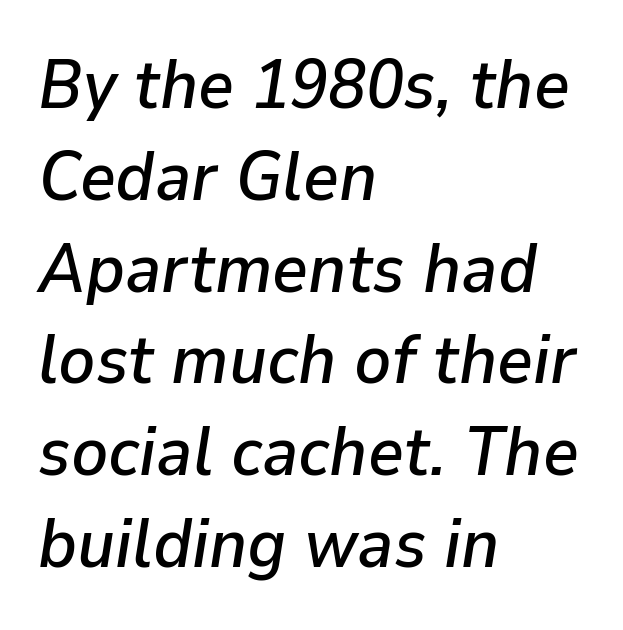
Q: Is the text italic (slanted)? A: Yes, it leans right by about 9 degrees.
Q: Is the text underlined? A: No.
Q: How is the paragraph aligned? A: Left-aligned.
Q: Is the spacing between letters normal or unusually wide? A: Normal.
Q: Is the spacing between lines tight, normal or loose? A: Normal.
Q: Width (condensed, normal, or wide)? A: Normal.
Q: Stroke contrast? A: Low.
Q: x-height? A: Medium.
Q: Monospaced? A: No.
